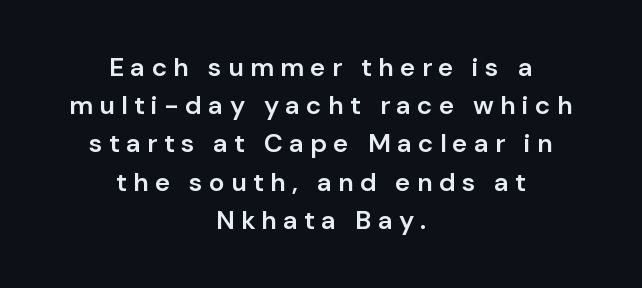
Q: Is the text bold? A: Semi-bold.
Q: Is the text italic (slanted)? A: No, it is upright.
Q: Is the text underlined? A: No.
Q: How is the paragraph aligned? A: Centered.
Q: Is the spacing between letters normal or unusually wide? A: Unusually wide.
Q: Is the spacing between lines tight, normal or loose? A: Normal.
